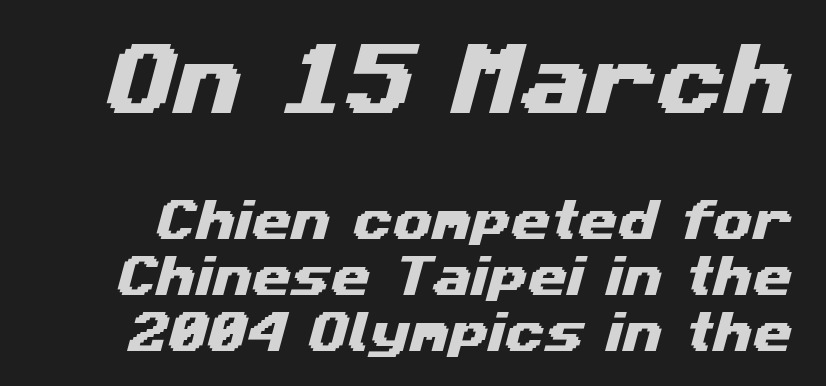
Q: Is the typeface a serif or a sans-serif typeface? A: Sans-serif.
Q: Is the text underlined? A: No.
Q: Is the spacing between letters normal or unusually wide? A: Normal.
Q: Which block of text is set in a larger size, the first (top) or the second (bottom)? A: The first (top) one.
Q: Width (condensed, normal, or wide)? A: Wide.
Q: Stroke contrast? A: Medium.
Q: x-height? A: Medium.
Q: Monospaced? A: No.
